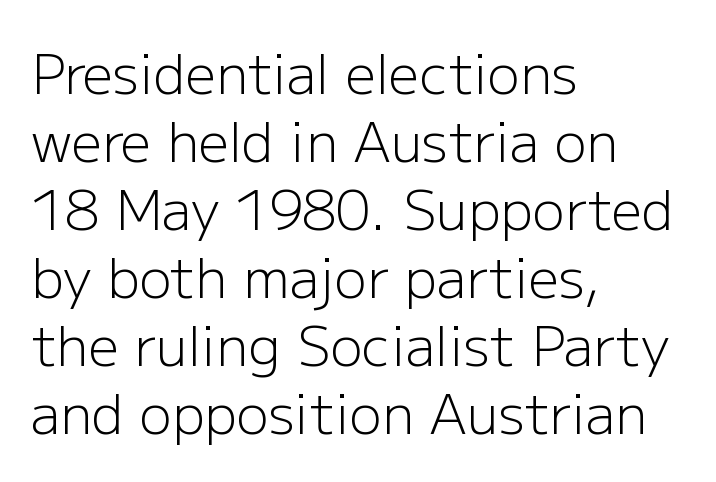
Q: Is the text bold? A: No.
Q: Is the text italic (slanted)? A: No, it is upright.
Q: Is the typeface a serif or a sans-serif typeface? A: Sans-serif.
Q: Is the text underlined? A: No.
Q: How is the paragraph aligned? A: Left-aligned.
Q: Is the spacing between letters normal or unusually wide? A: Normal.
Q: Is the spacing between lines tight, normal or loose? A: Normal.
Q: Width (condensed, normal, or wide)? A: Normal.
Q: Stroke contrast? A: Low.
Q: x-height? A: Medium.
Q: Monospaced? A: No.
